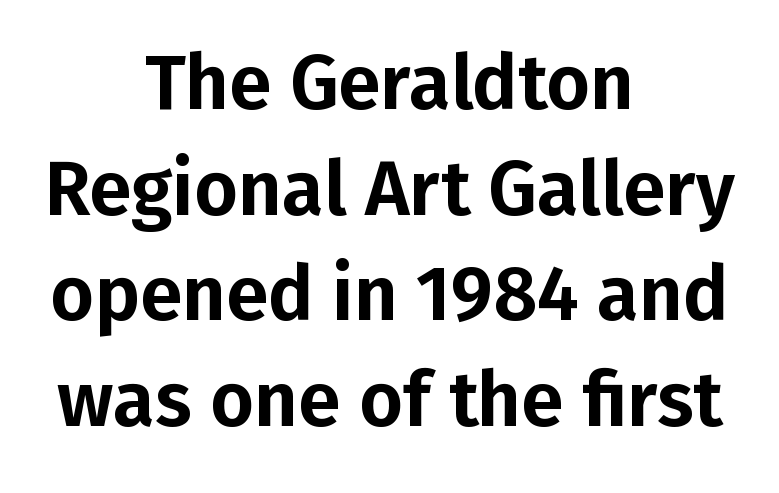
{"serif": "no", "italic": "no", "width": "normal", "stroke_contrast": "low", "x_height": "medium", "monospaced": "no", "underline": "no", "align": "center", "line_spacing": "normal", "line_spacing_ratio": 1.39, "letter_spacing": "normal", "letter_spacing_em": 0.0, "glyph_px": 76}
